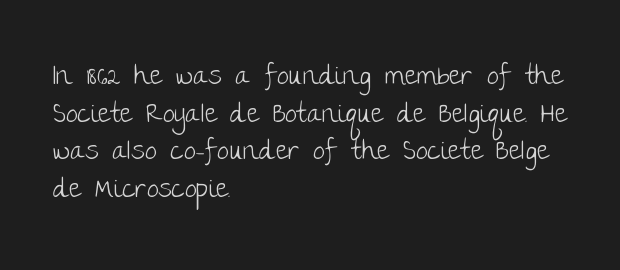
{"italic": "no", "bold": "no", "underline": "no", "align": "left", "line_spacing": "normal", "line_spacing_ratio": 1.39, "letter_spacing": "normal", "letter_spacing_em": 0.0, "glyph_px": 27}
